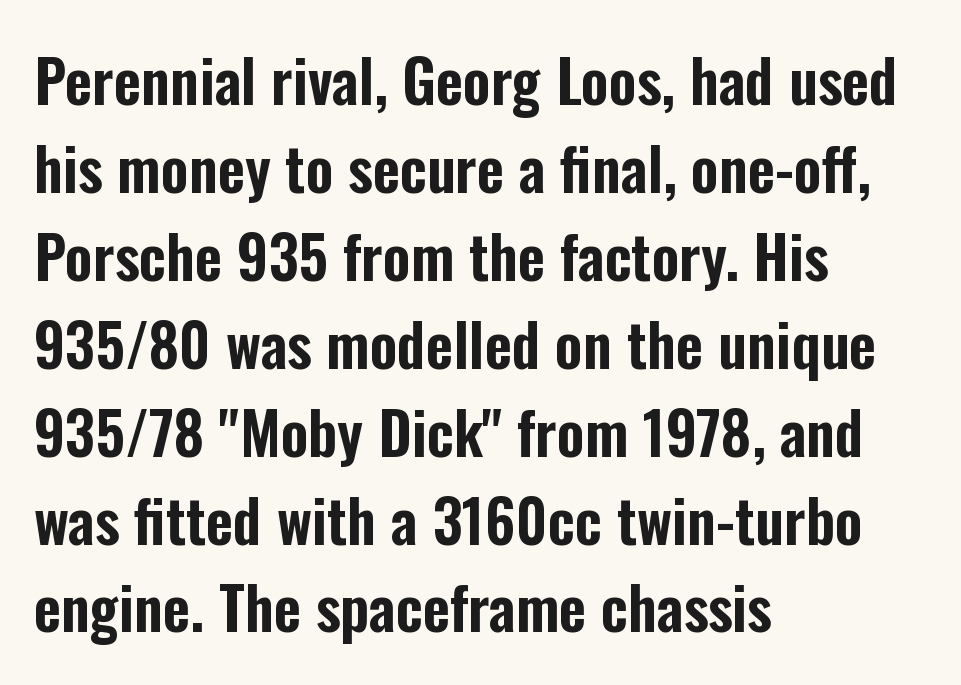
{"serif": "no", "italic": "no", "width": "condensed", "stroke_contrast": "low", "x_height": "medium", "monospaced": "no", "underline": "no", "align": "left", "line_spacing": "normal", "line_spacing_ratio": 1.49, "letter_spacing": "normal", "letter_spacing_em": 0.0, "glyph_px": 59}
